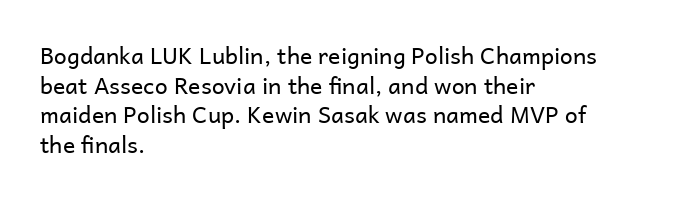
Q: Is the text bold? A: No.
Q: Is the text italic (slanted)? A: No, it is upright.
Q: Is the text underlined? A: No.
Q: How is the paragraph aligned? A: Left-aligned.
Q: Is the spacing between letters normal or unusually wide? A: Normal.
Q: Is the spacing between lines tight, normal or loose? A: Normal.
